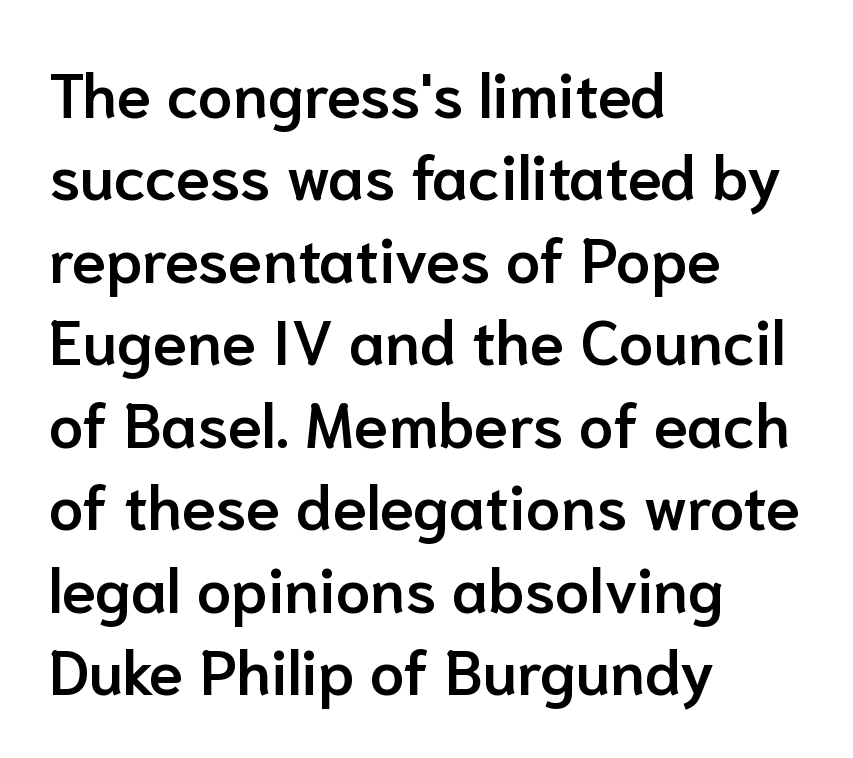
All the whitespace from short lines collects on the right. This block has exactly the height ordinary leading produces. Here the designer chose a conventional face with non-uniform glyph widths. In terms of posture, this sample is upright. Look at the stroke-to-counter ratio: somewhat heavy, a semibold. The line texture is even and compact thanks to regular tracking.
